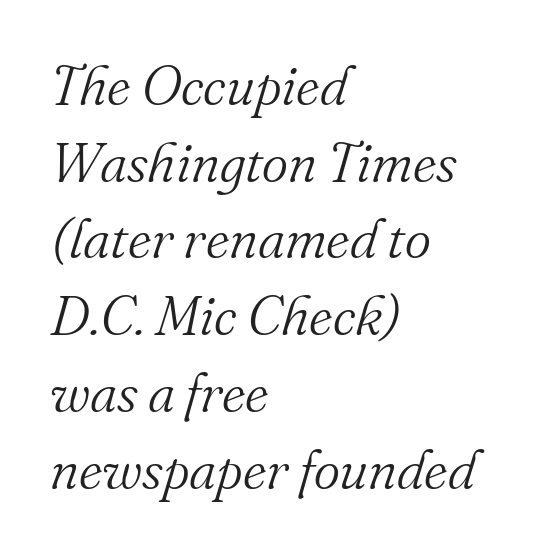
Q: Is the text bold? A: No.
Q: Is the text italic (slanted)? A: Yes, it leans right by about 16 degrees.
Q: Is the typeface a serif or a sans-serif typeface? A: Serif.
Q: Is the text underlined? A: No.
Q: How is the paragraph aligned? A: Left-aligned.
Q: Is the spacing between letters normal or unusually wide? A: Normal.
Q: Is the spacing between lines tight, normal or loose? A: Normal.
Q: Width (condensed, normal, or wide)? A: Normal.
Q: Stroke contrast? A: Medium.
Q: x-height? A: Small.
Q: Monospaced? A: No.
